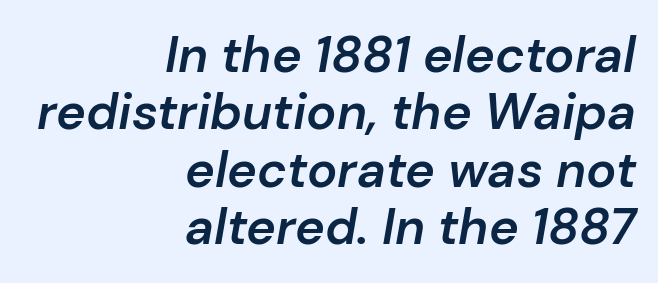
The image shows 50 px semibold type, italic (leaning right); set right-aligned, tight line spacing (1.15x), normal letter spacing, not underlined; low stroke contrast and a medium x-height.
